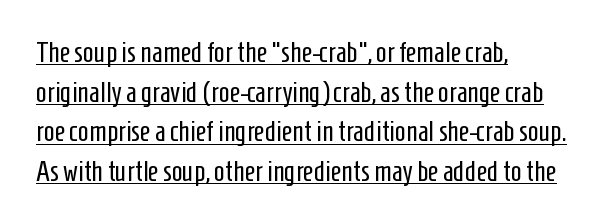
Q: Is the text bold? A: No.
Q: Is the text italic (slanted)? A: No, it is upright.
Q: Is the typeface a serif or a sans-serif typeface? A: Sans-serif.
Q: Is the text underlined? A: Yes.
Q: How is the paragraph aligned? A: Left-aligned.
Q: Is the spacing between letters normal or unusually wide? A: Normal.
Q: Is the spacing between lines tight, normal or loose? A: Normal.
Q: Width (condensed, normal, or wide)? A: Condensed.
Q: Stroke contrast? A: Low.
Q: x-height? A: Medium.
Q: Monospaced? A: No.
